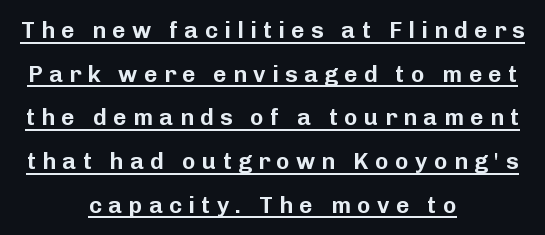
Q: Is the text italic (slanted)? A: No, it is upright.
Q: Is the text underlined? A: Yes.
Q: How is the paragraph aligned? A: Centered.
Q: Is the spacing between letters normal or unusually wide? A: Unusually wide.
Q: Is the spacing between lines tight, normal or loose? A: Loose.
